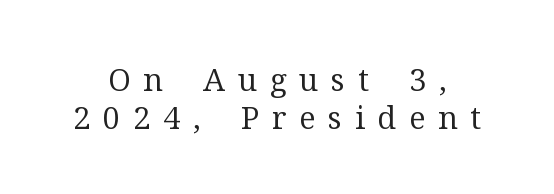
Q: Is the text bold? A: No.
Q: Is the text italic (slanted)? A: No, it is upright.
Q: Is the typeface a serif or a sans-serif typeface? A: Serif.
Q: Is the text underlined? A: No.
Q: Is the spacing between letters normal or unusually wide? A: Unusually wide.
Q: Width (condensed, normal, or wide)? A: Normal.
Q: Stroke contrast? A: Medium.
Q: x-height? A: Medium.
Q: Monospaced? A: No.
